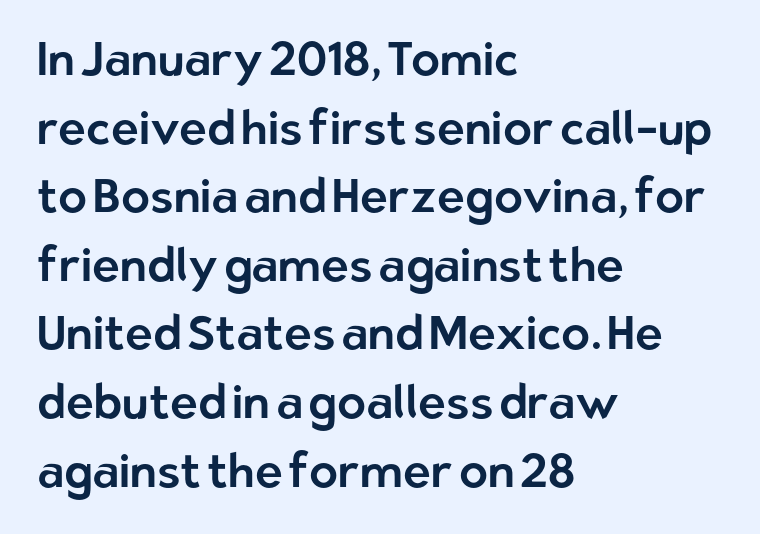
{"serif": "no", "italic": "no", "width": "normal", "stroke_contrast": "low", "x_height": "medium", "monospaced": "no", "underline": "no", "align": "left", "line_spacing": "normal", "line_spacing_ratio": 1.46, "letter_spacing": "normal", "letter_spacing_em": 0.0, "glyph_px": 47}
